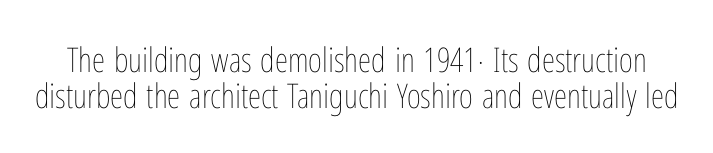
The image shows 34 px thin, condensed type, upright; set tight line spacing (1.05x), normal letter spacing, not underlined; low stroke contrast and a medium x-height.
